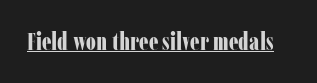
The image shows 24 px bold type, upright; set normal letter spacing, underlined.
